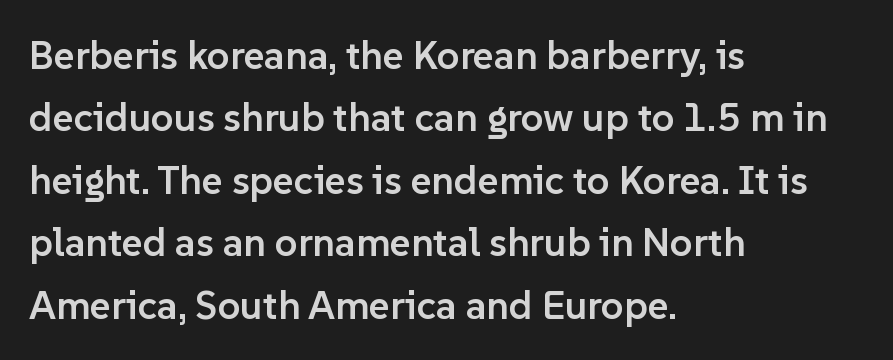
Q: Is the text bold? A: Semi-bold.
Q: Is the text italic (slanted)? A: No, it is upright.
Q: Is the typeface a serif or a sans-serif typeface? A: Sans-serif.
Q: Is the text underlined? A: No.
Q: How is the paragraph aligned? A: Left-aligned.
Q: Is the spacing between letters normal or unusually wide? A: Normal.
Q: Is the spacing between lines tight, normal or loose? A: Normal.
Q: Width (condensed, normal, or wide)? A: Normal.
Q: Stroke contrast? A: Low.
Q: x-height? A: Medium.
Q: Monospaced? A: No.
